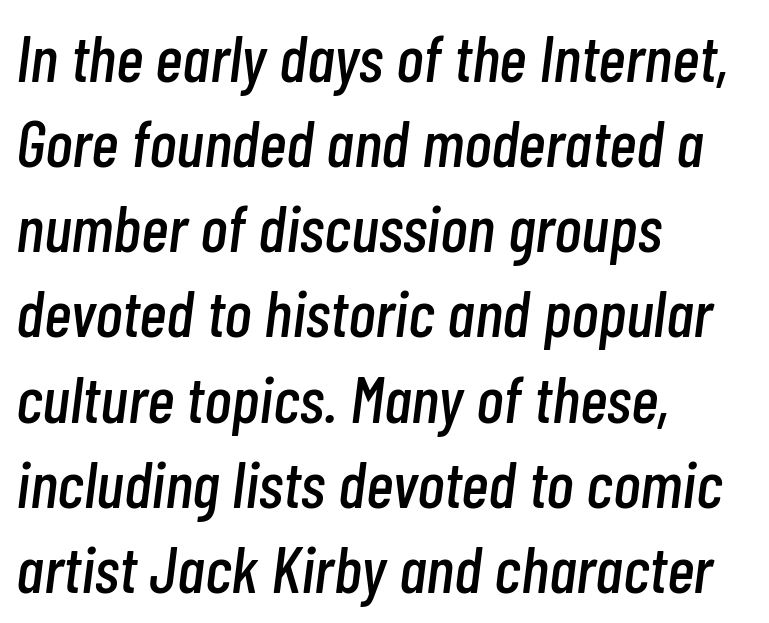
Q: Is the text italic (slanted)? A: Yes, it leans right by about 7 degrees.
Q: Is the text underlined? A: No.
Q: How is the paragraph aligned? A: Left-aligned.
Q: Is the spacing between letters normal or unusually wide? A: Normal.
Q: Is the spacing between lines tight, normal or loose? A: Normal.
Q: Width (condensed, normal, or wide)? A: Condensed.
Q: Stroke contrast? A: Low.
Q: x-height? A: Medium.
Q: Monospaced? A: No.
